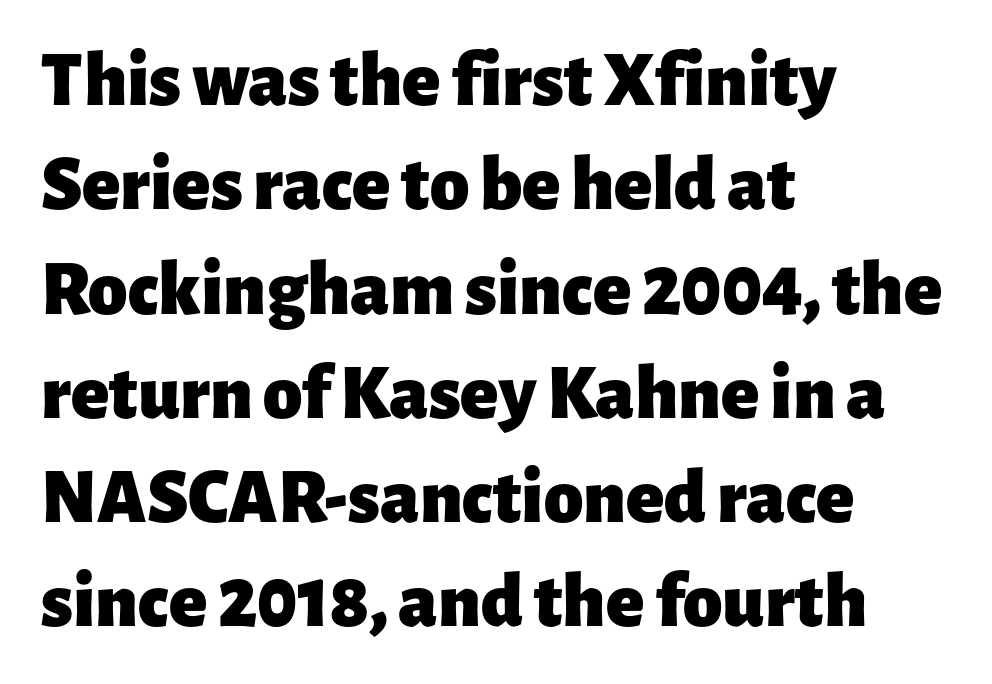
Character widths vary here, with narrow letters taking less room than wide ones. These lines carry a lot of weight — the face is fully bold. The letters stand straight up with perfectly vertical stems. Typeset ragged right — the left edge is the straight one. Unlike a traditional serif, this face leaves its strokes unadorned.
